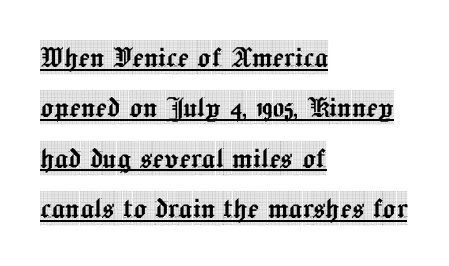
This block has exactly the height ordinary leading produces. In designer terms, the underline attribute is active on this setting. Standard letterfit; no display-style spreading of the glyphs. Every stem runs plumb, perpendicular to the baseline. A typesetter would call this proportional, since set widths differ per character. Typographically, this falls in the serif category.
